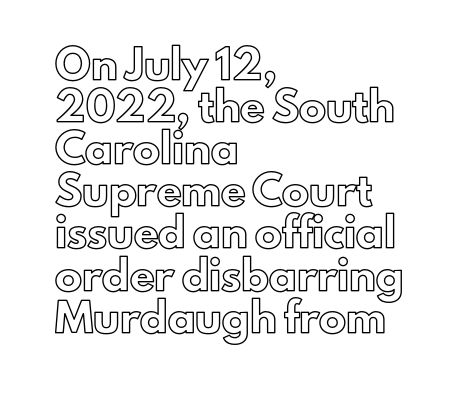
Q: Is the text italic (slanted)? A: No, it is upright.
Q: Is the text underlined? A: No.
Q: How is the paragraph aligned? A: Left-aligned.
Q: Is the spacing between letters normal or unusually wide? A: Normal.
Q: Is the spacing between lines tight, normal or loose? A: Normal.
